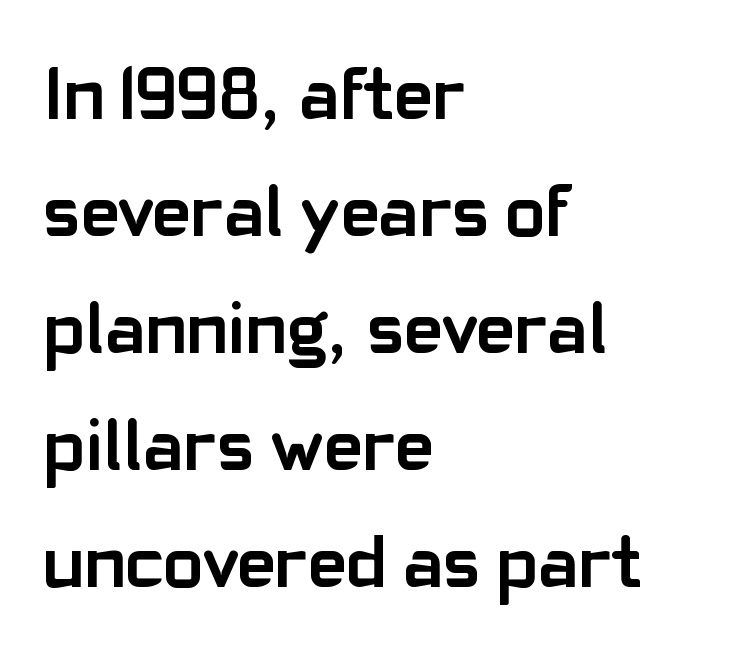
Q: Is the text bold? A: Yes.
Q: Is the text italic (slanted)? A: No, it is upright.
Q: Is the typeface a serif or a sans-serif typeface? A: Sans-serif.
Q: Is the text underlined? A: No.
Q: How is the paragraph aligned? A: Left-aligned.
Q: Is the spacing between letters normal or unusually wide? A: Normal.
Q: Is the spacing between lines tight, normal or loose? A: Normal.
Q: Width (condensed, normal, or wide)? A: Normal.
Q: Stroke contrast? A: Low.
Q: x-height? A: Medium.
Q: Monospaced? A: No.
